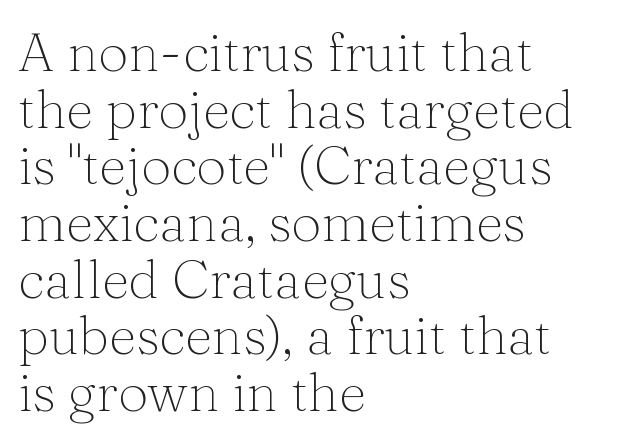
{"serif": "yes", "italic": "no", "bold": "no", "weight": "thin", "width": "normal", "stroke_contrast": "medium", "x_height": "medium", "monospaced": "no", "underline": "no", "align": "left", "line_spacing": "tight", "line_spacing_ratio": 1.05, "letter_spacing": "normal", "letter_spacing_em": 0.0, "glyph_px": 54}
